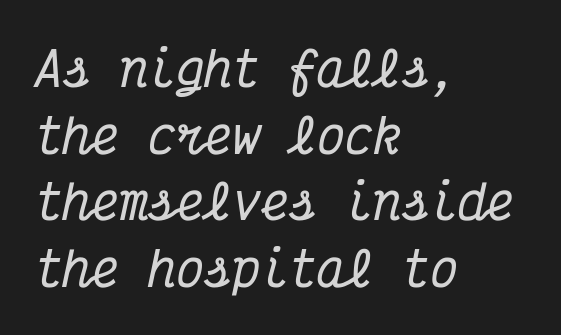
The image shows 47 px condensed serif type, italic (leaning right), monospaced; set left-aligned, normal line spacing (1.42x), normal letter spacing, not underlined; medium stroke contrast and a medium x-height.
